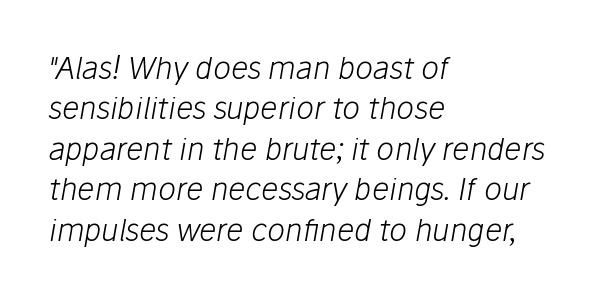
{"italic": "yes", "lean": "right", "slant_degrees": 10, "bold": "no", "weight": "light", "width": "normal", "stroke_contrast": "low", "x_height": "medium", "monospaced": "no", "underline": "no", "align": "left", "line_spacing": "normal", "line_spacing_ratio": 1.35, "letter_spacing": "normal", "letter_spacing_em": 0.0, "glyph_px": 30}
